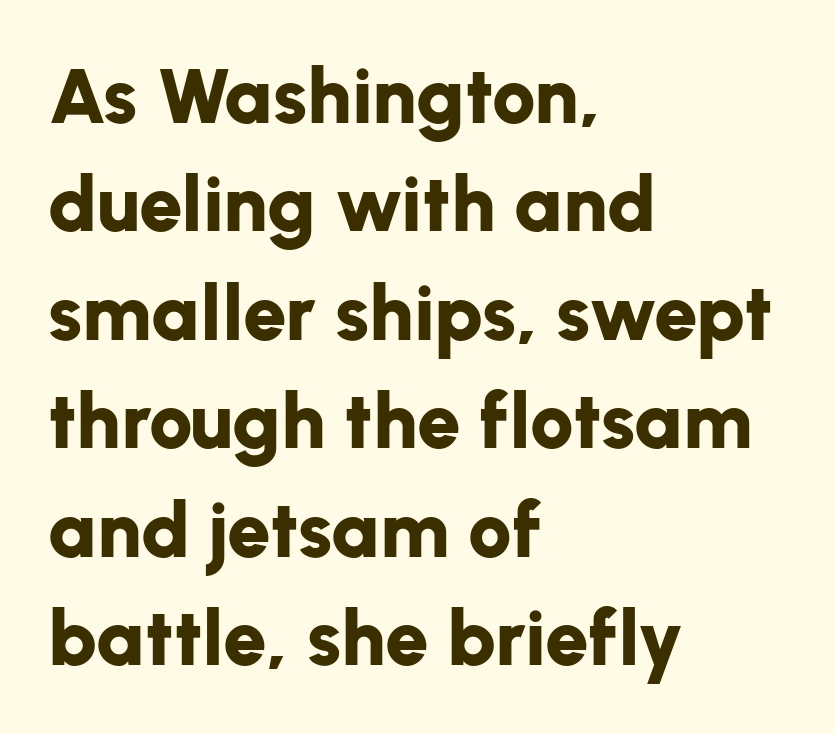
Q: Is the text bold? A: Yes.
Q: Is the text italic (slanted)? A: No, it is upright.
Q: Is the typeface a serif or a sans-serif typeface? A: Sans-serif.
Q: Is the text underlined? A: No.
Q: How is the paragraph aligned? A: Left-aligned.
Q: Is the spacing between letters normal or unusually wide? A: Normal.
Q: Is the spacing between lines tight, normal or loose? A: Normal.
Q: Width (condensed, normal, or wide)? A: Normal.
Q: Stroke contrast? A: Low.
Q: x-height? A: Medium.
Q: Monospaced? A: No.
